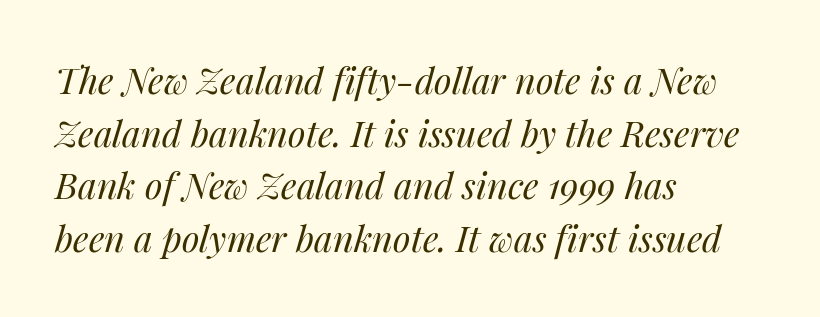
Q: Is the text bold? A: No.
Q: Is the text italic (slanted)? A: Yes, it leans right by about 14 degrees.
Q: Is the text underlined? A: No.
Q: How is the paragraph aligned? A: Left-aligned.
Q: Is the spacing between letters normal or unusually wide? A: Normal.
Q: Is the spacing between lines tight, normal or loose? A: Normal.
Q: Width (condensed, normal, or wide)? A: Normal.
Q: Stroke contrast? A: Medium.
Q: x-height? A: Medium.
Q: Monospaced? A: No.
